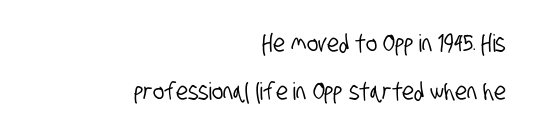
The image shows 24 px text type; set right-aligned, loose line spacing (1.98x), normal letter spacing, not underlined.
